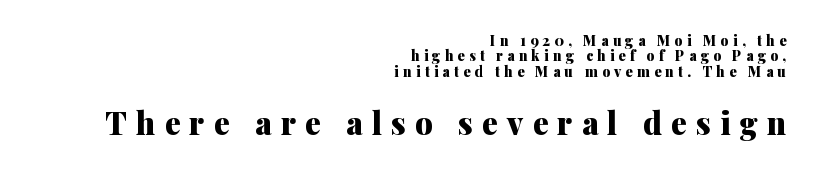
Tall strokes in this sample are plumb rather than angled. The font is running at its bold setting. The line texture is sparse and dotted thanks to wide tracking. The face used here is proportionally spaced, like ordinary book or web type. The text was rendered using a seriffed face with decorative stroke endings.
